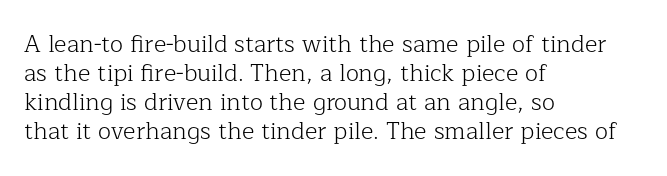
The image shows 24 px text type, upright; set left-aligned, line spacing 1.21x, normal letter spacing, not underlined.
